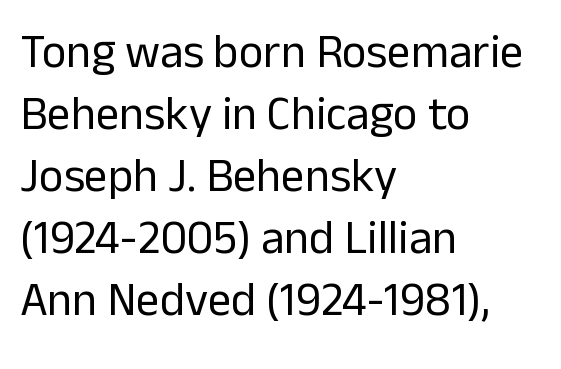
Q: Is the text bold? A: No.
Q: Is the text italic (slanted)? A: No, it is upright.
Q: Is the typeface a serif or a sans-serif typeface? A: Sans-serif.
Q: Is the text underlined? A: No.
Q: How is the paragraph aligned? A: Left-aligned.
Q: Is the spacing between letters normal or unusually wide? A: Normal.
Q: Is the spacing between lines tight, normal or loose? A: Normal.
Q: Width (condensed, normal, or wide)? A: Normal.
Q: Stroke contrast? A: Low.
Q: x-height? A: Medium.
Q: Monospaced? A: No.
